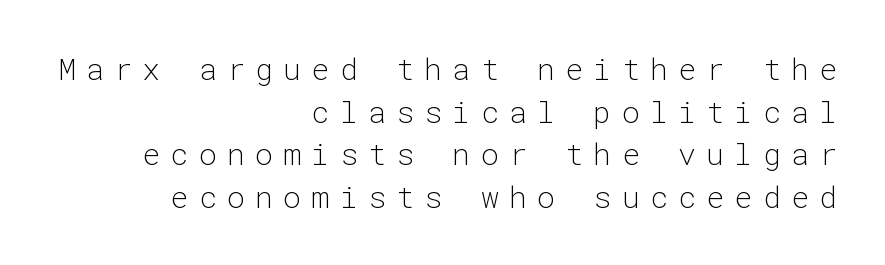
Q: Is the text bold? A: No.
Q: Is the text italic (slanted)? A: No, it is upright.
Q: Is the typeface a serif or a sans-serif typeface? A: Sans-serif.
Q: Is the text underlined? A: No.
Q: How is the paragraph aligned? A: Right-aligned.
Q: Is the spacing between letters normal or unusually wide? A: Unusually wide.
Q: Is the spacing between lines tight, normal or loose? A: Normal.
Q: Width (condensed, normal, or wide)? A: Normal.
Q: Stroke contrast? A: Low.
Q: x-height? A: Medium.
Q: Monospaced? A: Yes.
